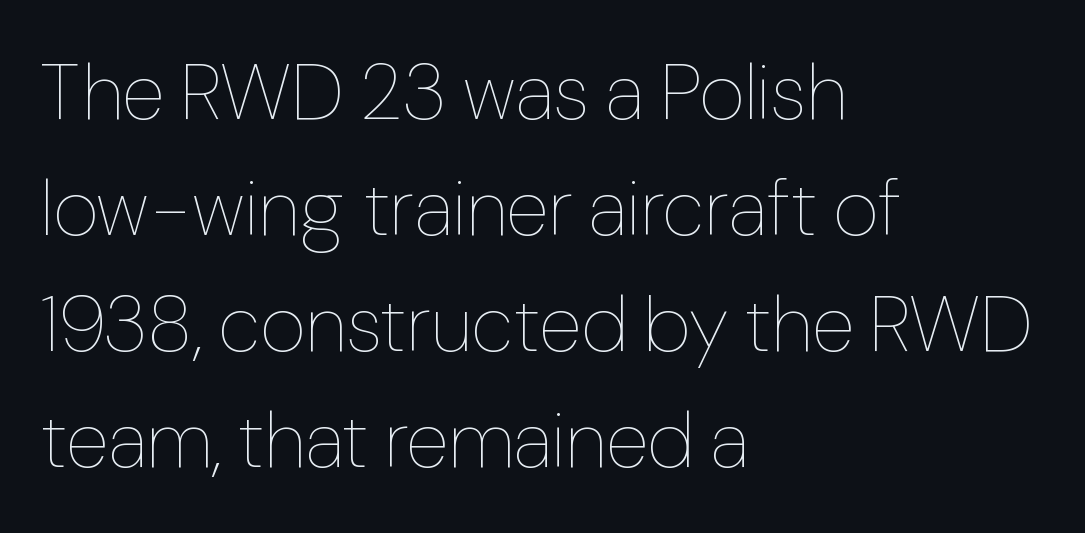
Left-aligned paragraph, ragged on the right. The letters look calm and open, with moderate or lighter stems. Quick note: underline off. Spacing between characters is what you'd get straight out of the box. The type sits square on the baseline with zero lean.
